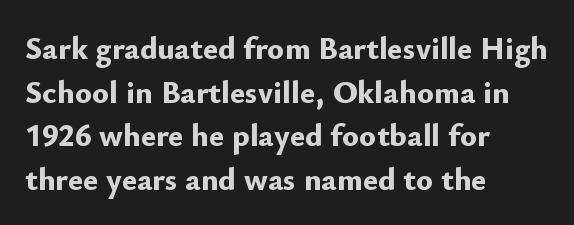
Q: Is the text bold? A: Yes.
Q: Is the text italic (slanted)? A: No, it is upright.
Q: Is the typeface a serif or a sans-serif typeface? A: Sans-serif.
Q: Is the text underlined? A: No.
Q: How is the paragraph aligned? A: Left-aligned.
Q: Is the spacing between letters normal or unusually wide? A: Normal.
Q: Is the spacing between lines tight, normal or loose? A: Normal.
Q: Width (condensed, normal, or wide)? A: Normal.
Q: Stroke contrast? A: Low.
Q: x-height? A: Small.
Q: Monospaced? A: No.
